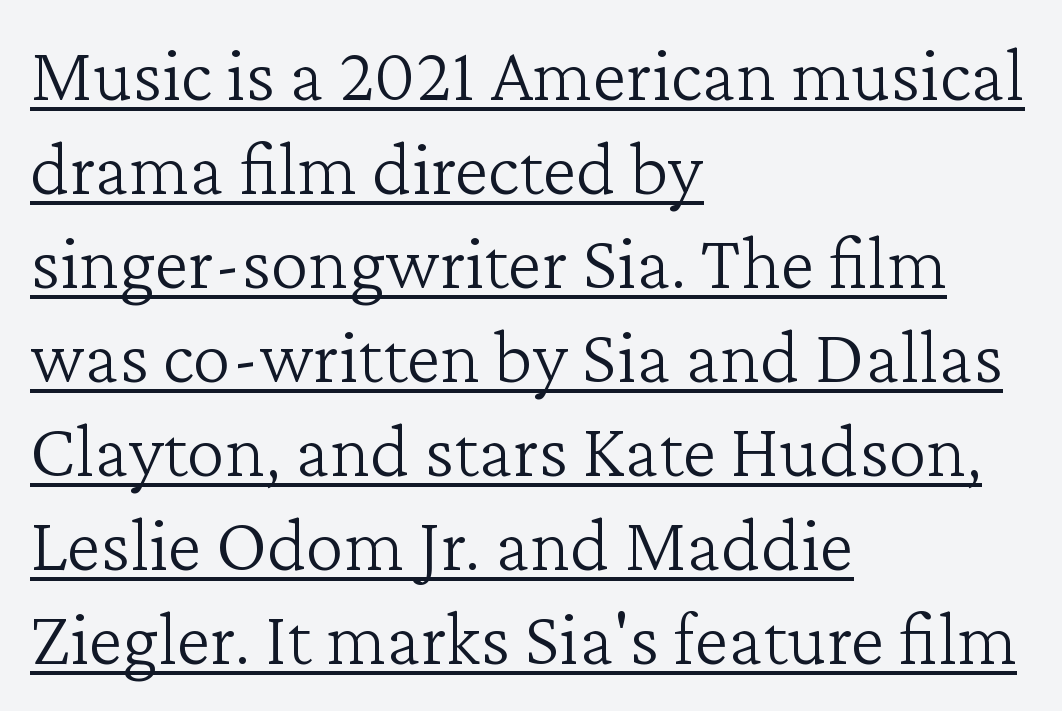
The words here are underlined. Think standard paragraph weight, or any step lighter than that. Is the letter spacing exaggerated? No — it looks like the ordinary default. The font's upright variant was chosen for this text. Note: serifs present on the glyphs.
